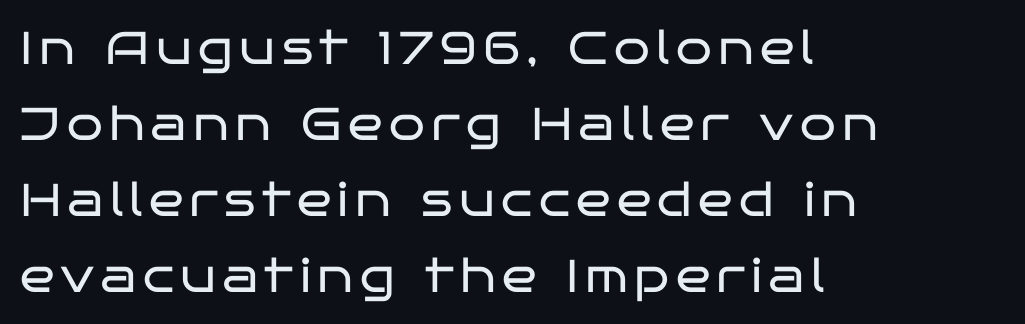
{"serif": "no", "italic": "no", "bold": "no", "weight": "regular", "width": "wide", "stroke_contrast": "low", "x_height": "large", "monospaced": "no", "underline": "no", "align": "left", "line_spacing": "normal", "line_spacing_ratio": 1.65, "glyph_px": 46}
